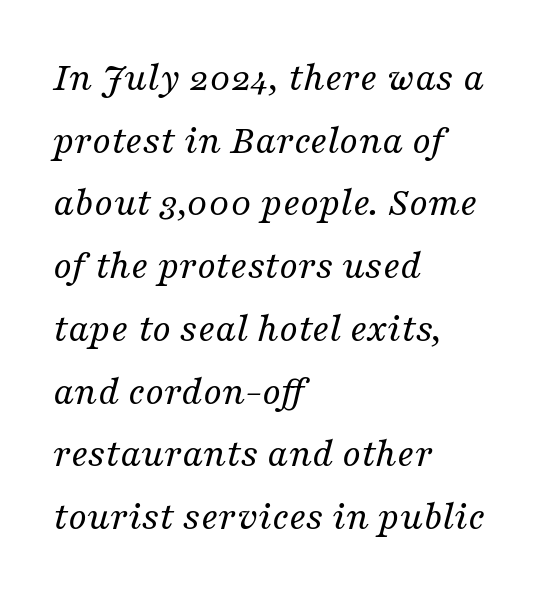
The image shows 41 px regular-weight serif type, italic (leaning right); set left-aligned, normal line spacing (1.53x), normal letter spacing, not underlined; medium stroke contrast and a medium x-height.
